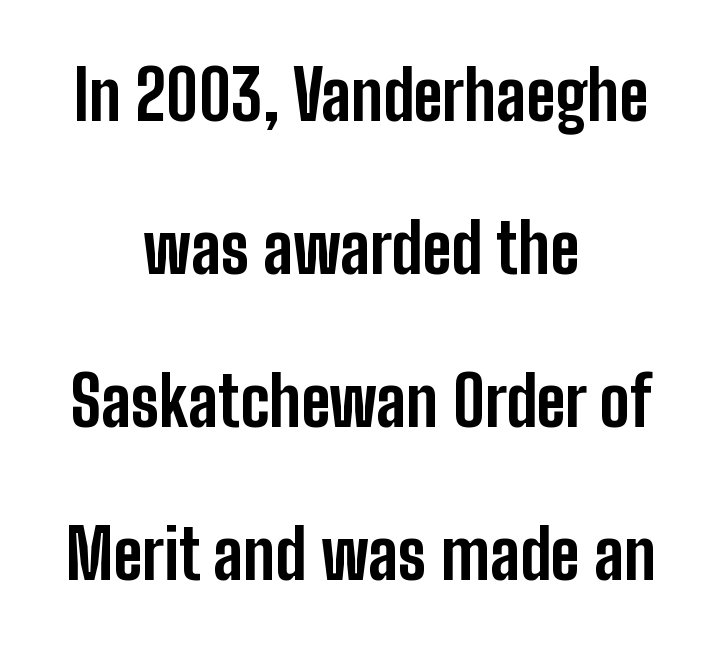
In terms of letterspacing, this is plain default setting. Unmarked baselines from the first word to the last. Posture: vertical. The passage shown stacks its lines with a broad gap.
